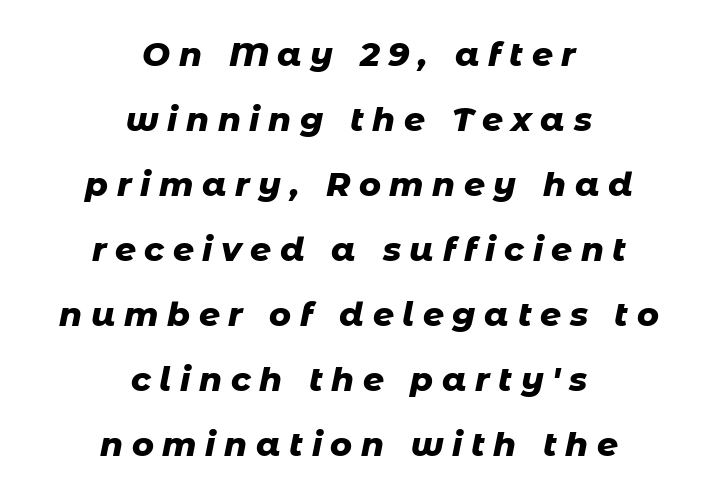
Q: Is the text bold? A: Yes.
Q: Is the text italic (slanted)? A: Yes, it leans right by about 11 degrees.
Q: Is the text underlined? A: No.
Q: How is the paragraph aligned? A: Centered.
Q: Is the spacing between letters normal or unusually wide? A: Unusually wide.
Q: Is the spacing between lines tight, normal or loose? A: Loose.
Q: Width (condensed, normal, or wide)? A: Normal.
Q: Stroke contrast? A: Low.
Q: x-height? A: Medium.
Q: Monospaced? A: No.
